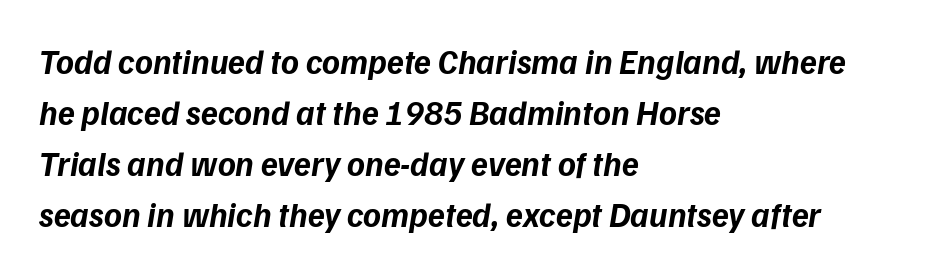
The image shows 34 px bold sans-serif type; set left-aligned, normal line spacing (1.5x), normal letter spacing, not underlined; low stroke contrast and a medium x-height.
